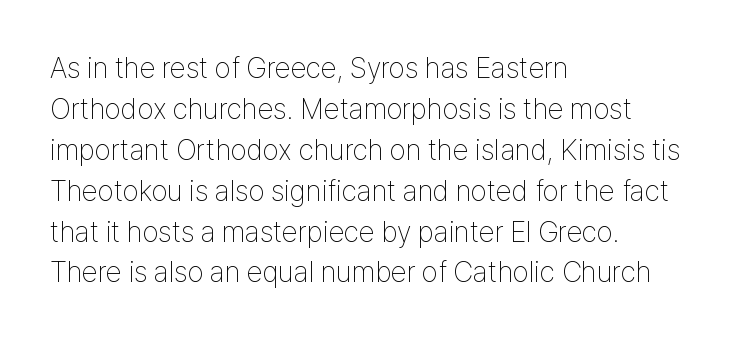
Q: Is the text bold? A: No.
Q: Is the text italic (slanted)? A: No, it is upright.
Q: Is the typeface a serif or a sans-serif typeface? A: Sans-serif.
Q: Is the text underlined? A: No.
Q: How is the paragraph aligned? A: Left-aligned.
Q: Is the spacing between letters normal or unusually wide? A: Normal.
Q: Is the spacing between lines tight, normal or loose? A: Normal.
Q: Width (condensed, normal, or wide)? A: Condensed.
Q: Stroke contrast? A: Low.
Q: x-height? A: Medium.
Q: Monospaced? A: No.
